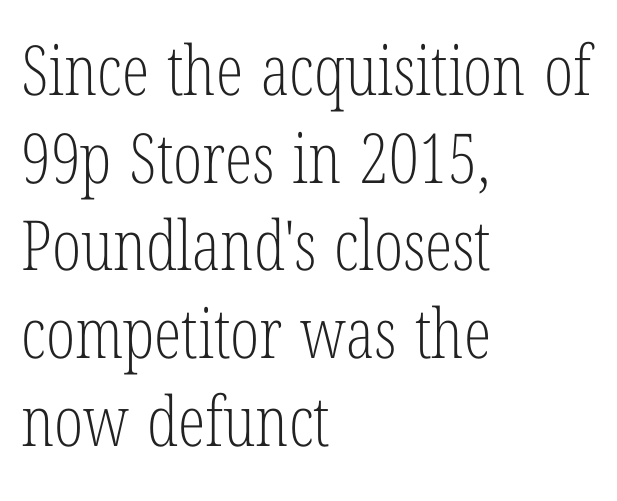
In terms of letterspacing, this is plain default setting. Horizontal alignment here is leftward, the default for most running prose. Regular leading. Weight: not bold — regular or lighter.
